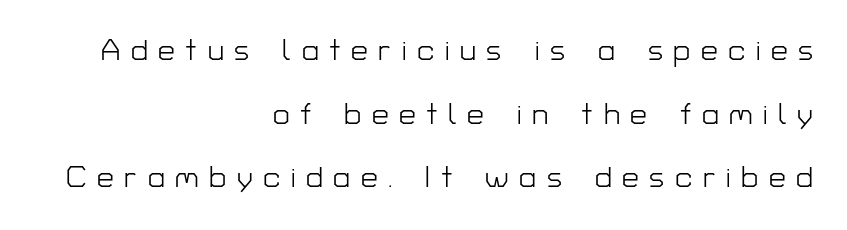
{"serif": "no", "italic": "no", "bold": "no", "weight": "light", "width": "normal", "stroke_contrast": "low", "x_height": "medium", "monospaced": "no", "underline": "no", "align": "right", "line_spacing": "loose", "line_spacing_ratio": 2.12, "letter_spacing": "wide", "letter_spacing_em": 0.35, "glyph_px": 30}
